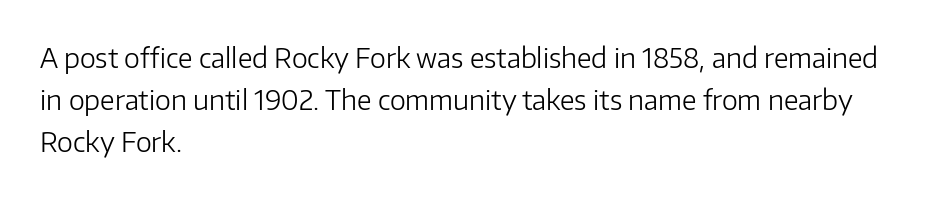
Q: Is the text bold? A: No.
Q: Is the text italic (slanted)? A: No, it is upright.
Q: Is the text underlined? A: No.
Q: How is the paragraph aligned? A: Left-aligned.
Q: Is the spacing between letters normal or unusually wide? A: Normal.
Q: Is the spacing between lines tight, normal or loose? A: Normal.
